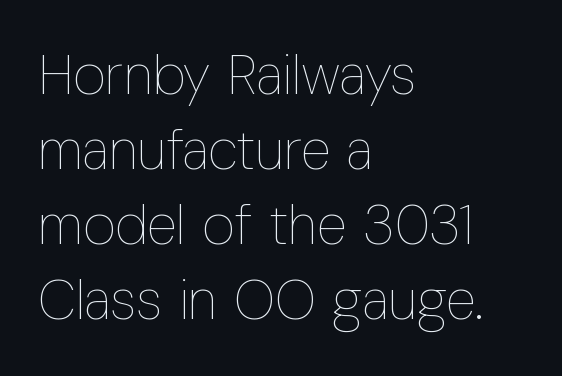
Q: Is the text bold? A: No.
Q: Is the text italic (slanted)? A: No, it is upright.
Q: Is the text underlined? A: No.
Q: How is the paragraph aligned? A: Left-aligned.
Q: Is the spacing between letters normal or unusually wide? A: Normal.
Q: Is the spacing between lines tight, normal or loose? A: Normal.
Q: Width (condensed, normal, or wide)? A: Condensed.
Q: Stroke contrast? A: Low.
Q: x-height? A: Medium.
Q: Monospaced? A: No.
